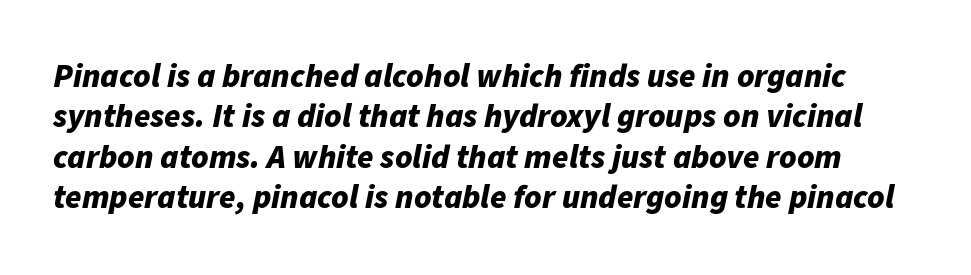
The image shows 33 px bold type, italic (leaning right); set line spacing 1.22x, normal letter spacing, not underlined; low stroke contrast and a medium x-height.
